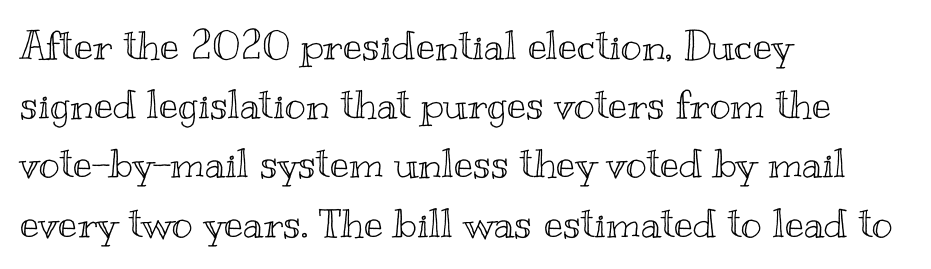
{"italic": "no", "width": "wide", "x_height": "small", "monospaced": "no", "underline": "no", "align": "left", "line_spacing": "normal", "line_spacing_ratio": 1.48, "letter_spacing": "normal", "letter_spacing_em": 0.0, "glyph_px": 40}
